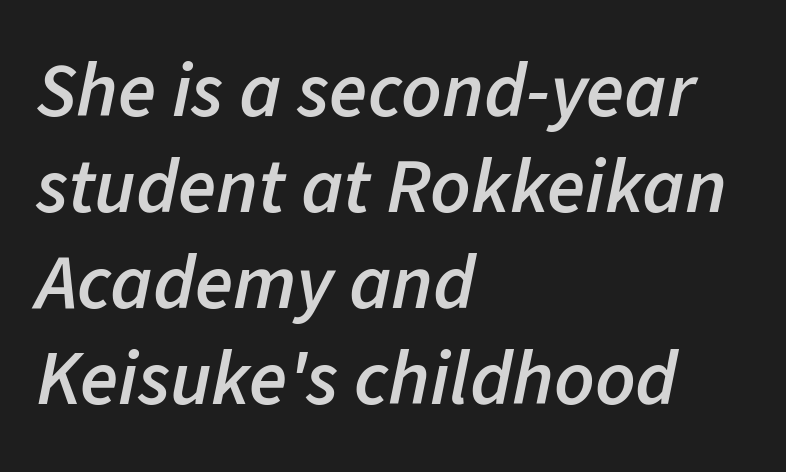
The image shows 78 px semibold type, italic (leaning right); set left-aligned, line spacing 1.23x, normal letter spacing, not underlined; low stroke contrast and a medium x-height.
